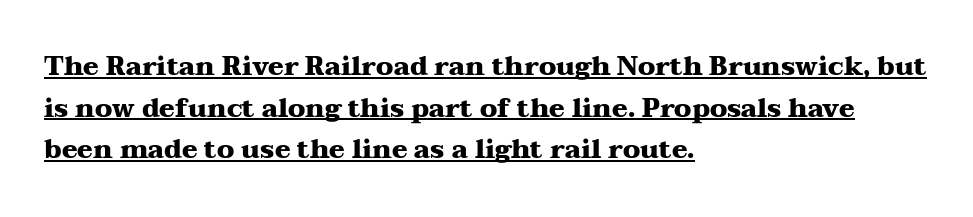
{"italic": "no", "bold": "yes", "underline": "yes", "align": "left", "line_spacing": "normal", "line_spacing_ratio": 1.6, "letter_spacing": "normal", "letter_spacing_em": 0.0, "glyph_px": 26}
